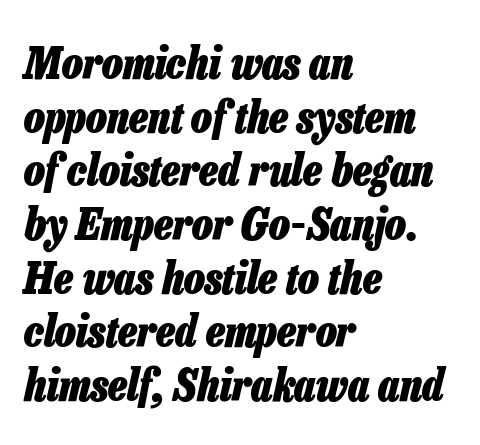
The image shows 44 px heavy, condensed type, italic (leaning right); set left-aligned, line spacing 1.22x, normal letter spacing, not underlined; low stroke contrast and a medium x-height.
